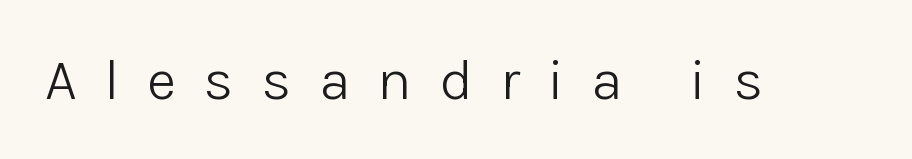
This sample uses expanded letter spacing, leaving extra air between glyphs. The typeface has the unassuming heft of standard copy or less. Posture: straight, roman, zero tilt. Note the varied advance widths — an 'i' is clearly narrower than an 'm'. The face used here is a sans, in the tradition of grotesques and geometrics.
